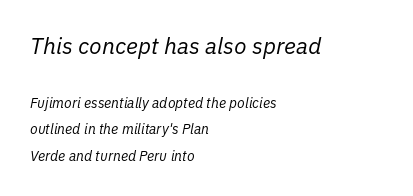
{"italic": "yes", "lean": "right", "slant_degrees": 11, "bold": "no", "underline": "no", "align": "left", "line_spacing": "loose", "line_spacing_ratio": 1.92, "letter_spacing": "normal", "letter_spacing_em": 0.0, "larger_block": "first", "size_ratio": 1.64, "glyph_px": 23}
